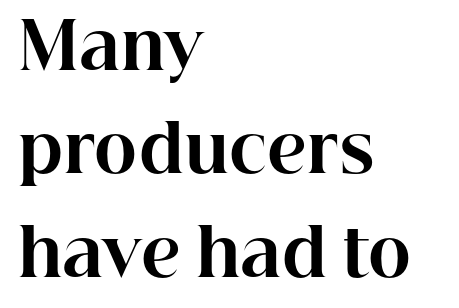
{"serif": "yes", "italic": "no", "bold": "yes", "weight": "bold", "width": "normal", "stroke_contrast": "high", "x_height": "medium", "monospaced": "no", "underline": "no", "align": "left", "line_spacing": "normal", "line_spacing_ratio": 1.59, "letter_spacing": "normal", "letter_spacing_em": 0.0, "glyph_px": 65}
